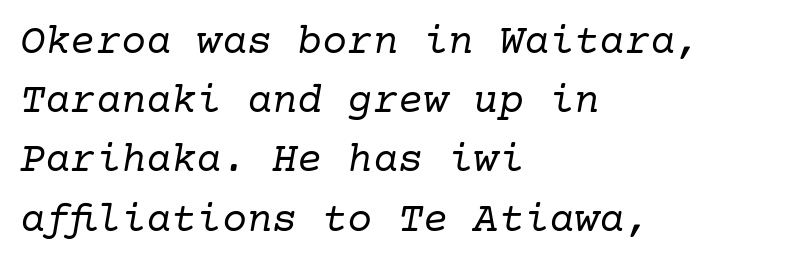
What kind of face is this? One with serifs. Observe the ordinary spacing: letters are neighbours, not strangers. Each new line begins a customary step beneath the previous one. The lines are quadded left. Is the type heavy? It reads as light-to-regular instead.
